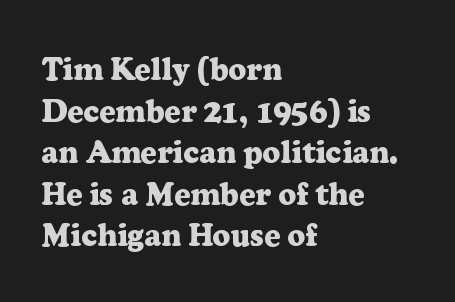
{"serif": "yes", "italic": "no", "bold": "yes", "weight": "heavy", "width": "normal", "stroke_contrast": "low", "x_height": "medium", "monospaced": "no", "underline": "no", "align": "left", "line_spacing": "normal", "line_spacing_ratio": 1.34, "letter_spacing": "normal", "letter_spacing_em": 0.0, "glyph_px": 31}
